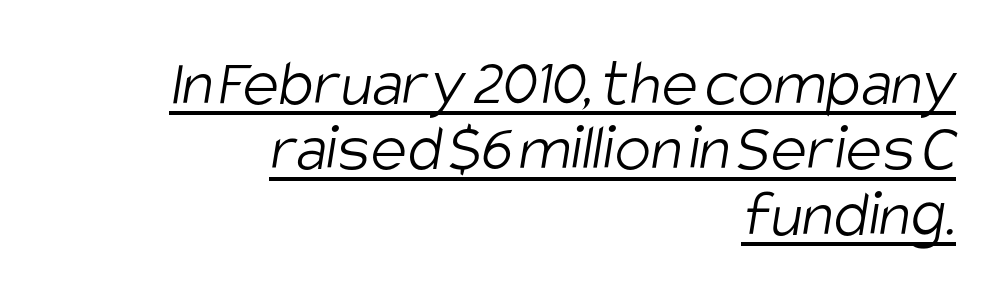
{"serif": "no", "bold": "no", "weight": "light", "width": "condensed", "stroke_contrast": "low", "x_height": "large", "monospaced": "no", "underline": "yes", "align": "right", "line_spacing": "tight", "line_spacing_ratio": 0.96, "letter_spacing": "normal", "letter_spacing_em": 0.0, "glyph_px": 68}
